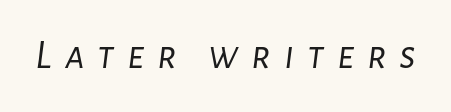
{"italic": "yes", "lean": "right", "slant_degrees": 7, "bold": "no", "weight": "light", "width": "normal", "stroke_contrast": "low", "x_height": "medium", "monospaced": "no", "underline": "no", "letter_spacing": "wide", "letter_spacing_em": 0.31, "glyph_px": 41}
